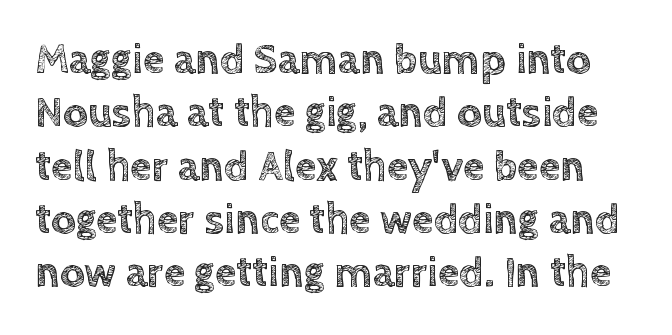
Decoration check: the copy has no underline. Posture: vertical. Nothing unusual about the tracking: characters are spaced as the font intends. You could not count columns in this text — the font is proportionally spaced.
